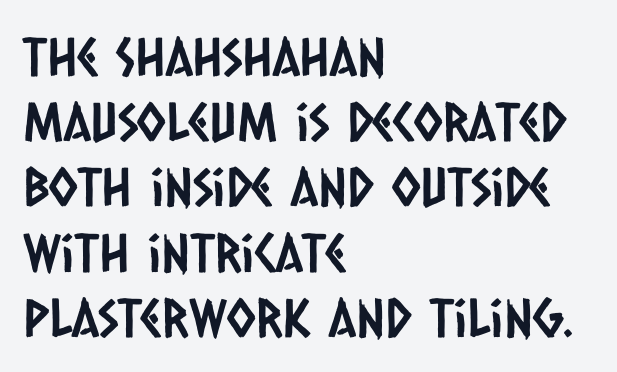
The rendering shows plain stroke endings on the letterforms — a sans-serif design. The letters advance in unequal steps, a hallmark of proportional type. Every row of glyphs begins at an identical x-position on the left. Tracking value appears to be zero — textbook default spacing. Rule under the text: the space is simply empty.
